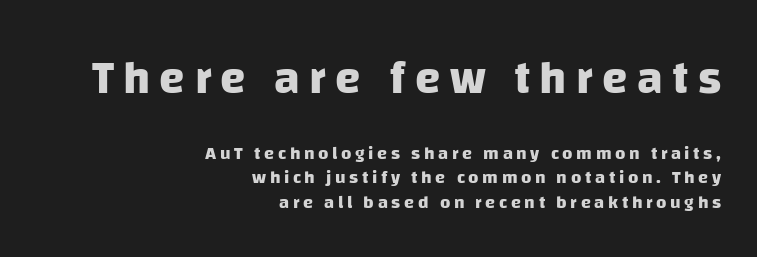
{"serif": "no", "bold": "yes", "weight": "heavy", "width": "normal", "stroke_contrast": "low", "x_height": "large", "monospaced": "no", "underline": "no", "align": "right", "line_spacing": "normal", "line_spacing_ratio": 1.37, "letter_spacing": "wide", "letter_spacing_em": 0.2, "larger_block": "first", "size_ratio": 2.56, "glyph_px": 46}
